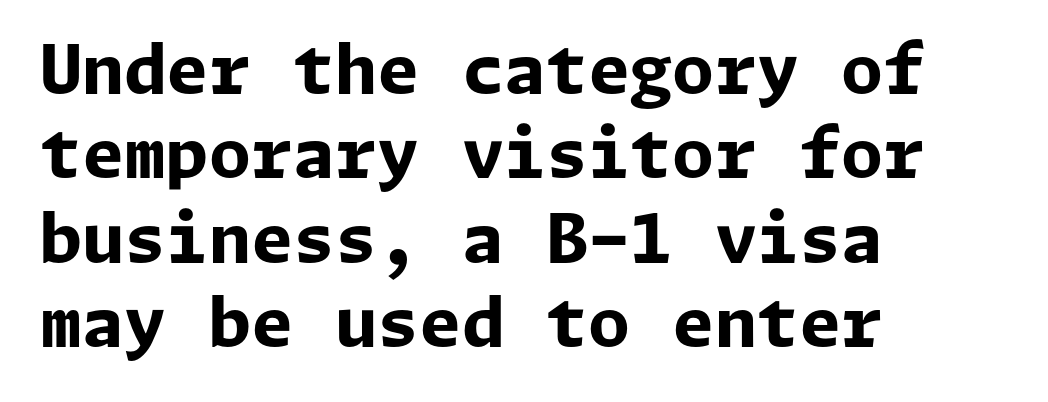
{"serif": "no", "italic": "no", "bold": "yes", "weight": "bold", "width": "normal", "stroke_contrast": "low", "x_height": "medium", "underline": "no", "align": "left", "line_spacing_ratio": 1.24, "letter_spacing": "normal", "letter_spacing_em": 0.0, "glyph_px": 68}
